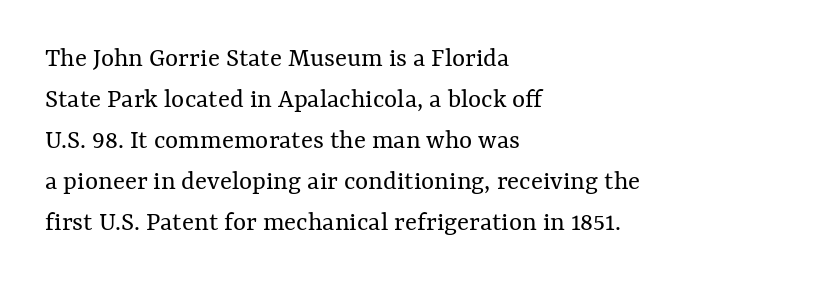
Q: Is the text bold? A: No.
Q: Is the text italic (slanted)? A: No, it is upright.
Q: Is the text underlined? A: No.
Q: How is the paragraph aligned? A: Left-aligned.
Q: Is the spacing between letters normal or unusually wide? A: Normal.
Q: Is the spacing between lines tight, normal or loose? A: Normal.
Q: Width (condensed, normal, or wide)? A: Normal.
Q: Stroke contrast? A: Medium.
Q: x-height? A: Medium.
Q: Monospaced? A: No.
